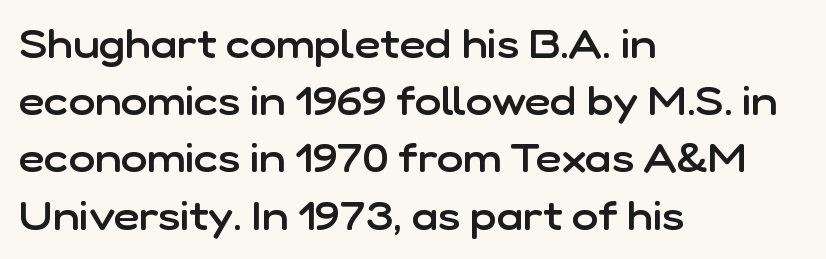
Q: Is the text bold? A: Semi-bold.
Q: Is the text italic (slanted)? A: No, it is upright.
Q: Is the typeface a serif or a sans-serif typeface? A: Sans-serif.
Q: Is the text underlined? A: No.
Q: How is the paragraph aligned? A: Left-aligned.
Q: Is the spacing between letters normal or unusually wide? A: Normal.
Q: Is the spacing between lines tight, normal or loose? A: Normal.
Q: Width (condensed, normal, or wide)? A: Normal.
Q: Stroke contrast? A: Low.
Q: x-height? A: Medium.
Q: Monospaced? A: No.
